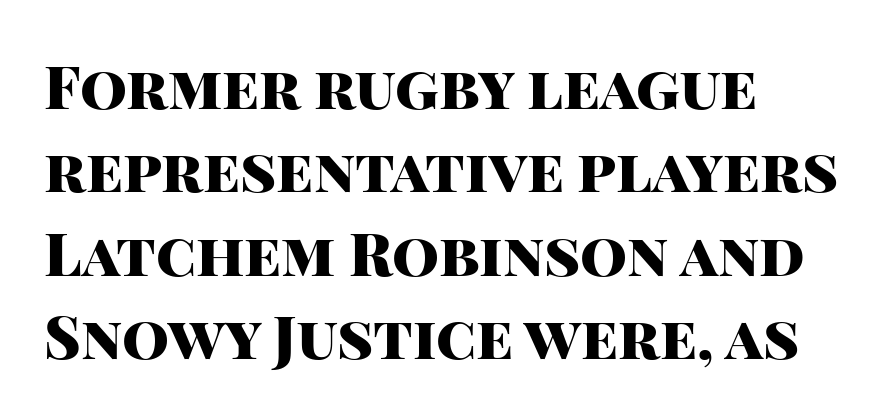
{"serif": "no", "italic": "no", "bold": "yes", "weight": "heavy", "width": "normal", "stroke_contrast": "high", "x_height": "large", "monospaced": "no", "underline": "no", "align": "left", "line_spacing": "normal", "line_spacing_ratio": 1.39, "letter_spacing": "normal", "letter_spacing_em": 0.0, "glyph_px": 60}
